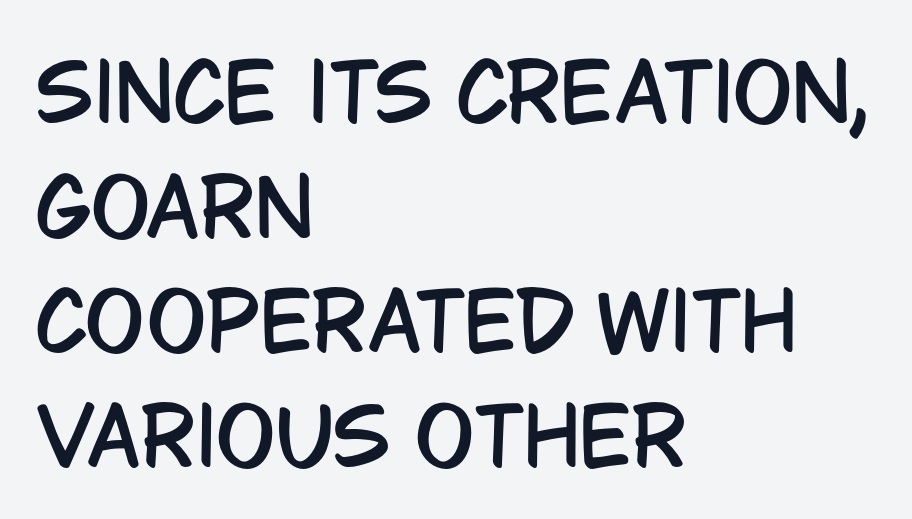
The image shows 79 px condensed sans-serif type, upright; set left-aligned, normal line spacing (1.45x), normal letter spacing, not underlined; low stroke contrast and a large x-height.
